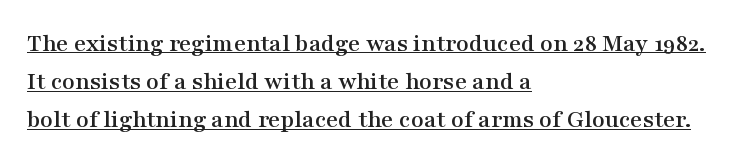
The image shows 26 px text type, upright; set left-aligned, normal line spacing (1.47x), normal letter spacing, underlined.
